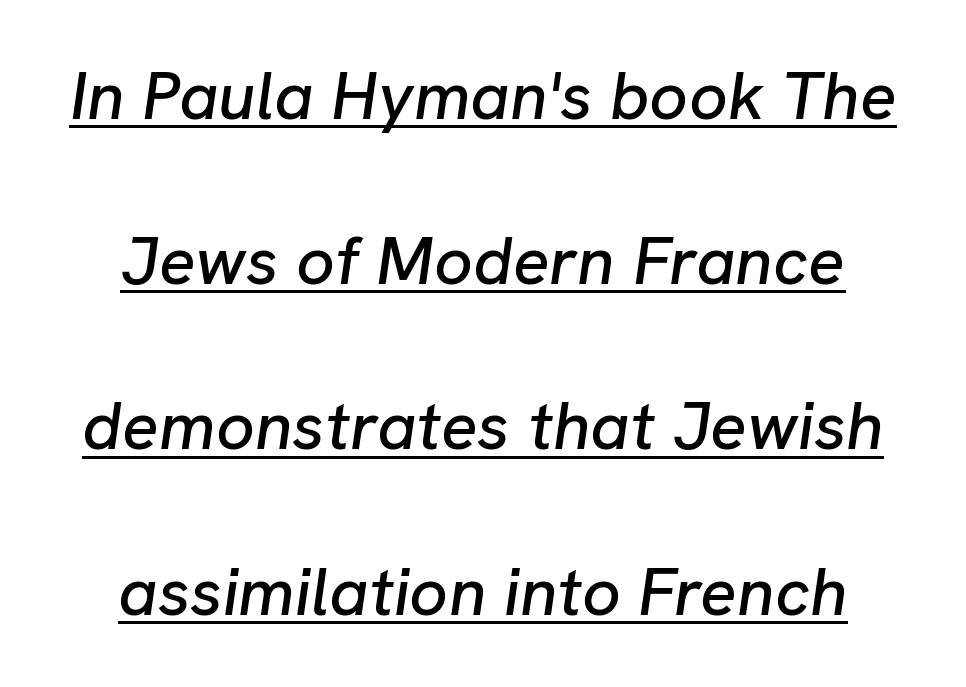
The image shows 68 px text type, italic (leaning right); set centered, loose line spacing (2.43x), normal letter spacing, underlined; low stroke contrast and a medium x-height.
